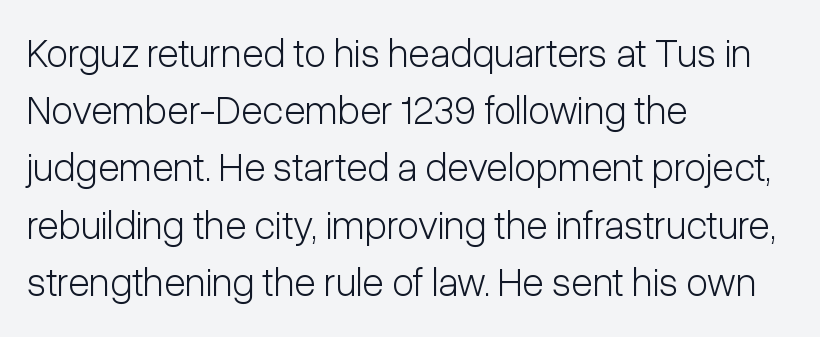
Q: Is the text bold? A: No.
Q: Is the text italic (slanted)? A: No, it is upright.
Q: Is the typeface a serif or a sans-serif typeface? A: Sans-serif.
Q: Is the text underlined? A: No.
Q: How is the paragraph aligned? A: Left-aligned.
Q: Is the spacing between letters normal or unusually wide? A: Normal.
Q: Is the spacing between lines tight, normal or loose? A: Normal.
Q: Width (condensed, normal, or wide)? A: Condensed.
Q: Stroke contrast? A: Low.
Q: x-height? A: Medium.
Q: Monospaced? A: No.
